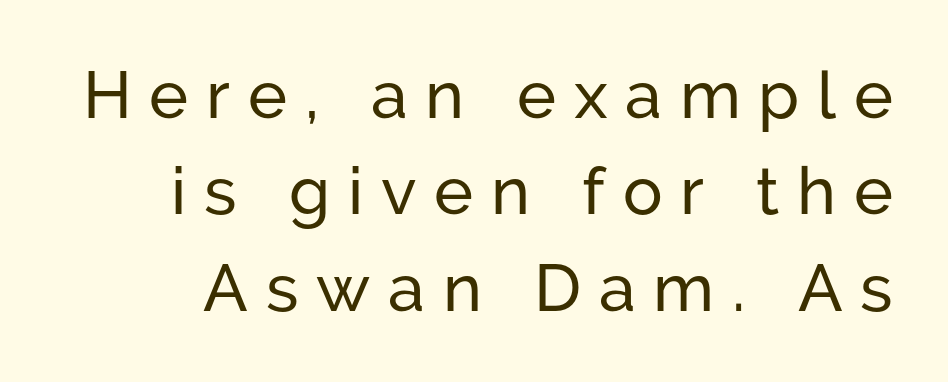
{"serif": "no", "italic": "no", "width": "normal", "stroke_contrast": "low", "x_height": "medium", "monospaced": "no", "underline": "no", "line_spacing": "normal", "line_spacing_ratio": 1.46, "letter_spacing": "wide", "letter_spacing_em": 0.27, "glyph_px": 66}
